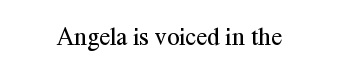
{"italic": "no", "bold": "no", "underline": "no", "letter_spacing": "normal", "letter_spacing_em": 0.0, "glyph_px": 25}
